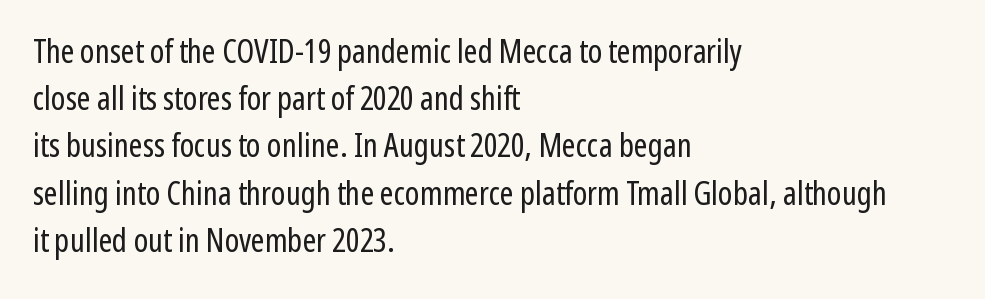
Q: Is the text bold? A: No.
Q: Is the text italic (slanted)? A: No, it is upright.
Q: Is the typeface a serif or a sans-serif typeface? A: Sans-serif.
Q: Is the text underlined? A: No.
Q: How is the paragraph aligned? A: Left-aligned.
Q: Is the spacing between letters normal or unusually wide? A: Normal.
Q: Is the spacing between lines tight, normal or loose? A: Normal.
Q: Width (condensed, normal, or wide)? A: Condensed.
Q: Stroke contrast? A: Low.
Q: x-height? A: Medium.
Q: Monospaced? A: No.
